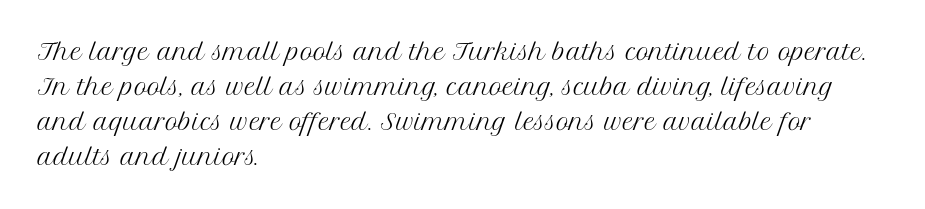
The image shows 22 px text type; set left-aligned, normal line spacing (1.59x), normal letter spacing, not underlined.
